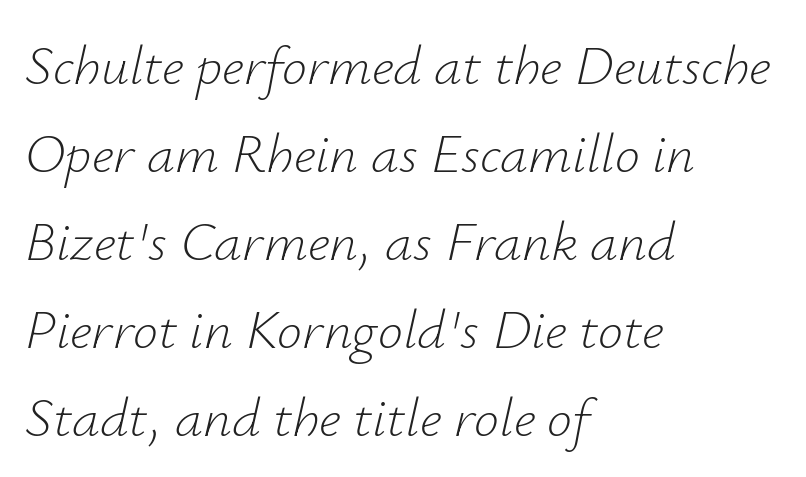
Q: Is the text bold? A: No.
Q: Is the text italic (slanted)? A: Yes, it leans right by about 12 degrees.
Q: Is the text underlined? A: No.
Q: How is the paragraph aligned? A: Left-aligned.
Q: Is the spacing between letters normal or unusually wide? A: Normal.
Q: Is the spacing between lines tight, normal or loose? A: Normal.
Q: Width (condensed, normal, or wide)? A: Normal.
Q: Stroke contrast? A: Low.
Q: x-height? A: Small.
Q: Monospaced? A: No.
